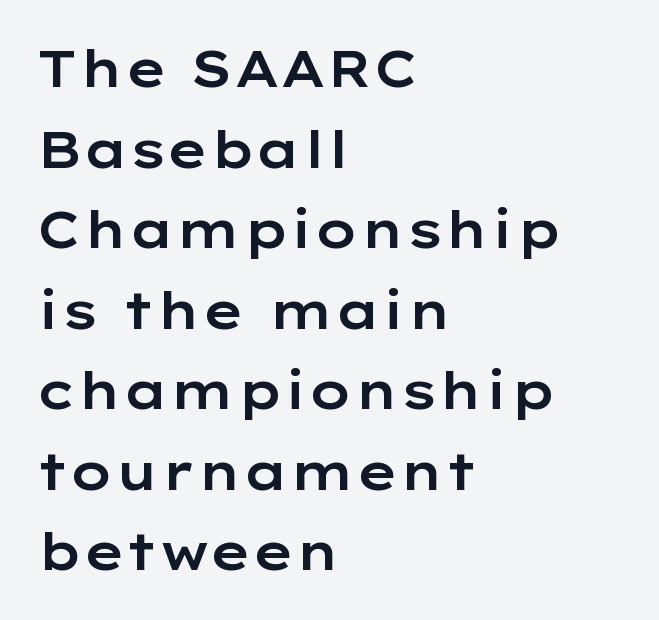
Q: Is the text italic (slanted)? A: No, it is upright.
Q: Is the typeface a serif or a sans-serif typeface? A: Sans-serif.
Q: Is the text underlined? A: No.
Q: How is the paragraph aligned? A: Left-aligned.
Q: Is the spacing between letters normal or unusually wide? A: Normal.
Q: Is the spacing between lines tight, normal or loose? A: Normal.
Q: Width (condensed, normal, or wide)? A: Wide.
Q: Stroke contrast? A: Low.
Q: x-height? A: Medium.
Q: Monospaced? A: No.
